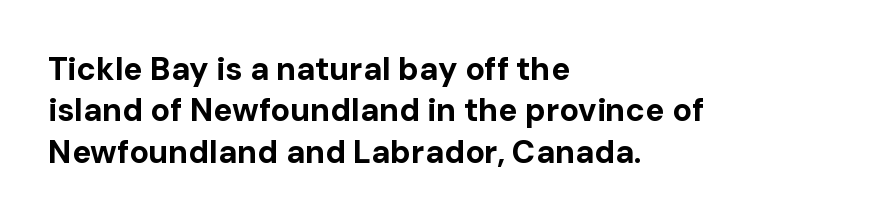
Q: Is the text bold? A: Yes.
Q: Is the text italic (slanted)? A: No, it is upright.
Q: Is the typeface a serif or a sans-serif typeface? A: Sans-serif.
Q: Is the text underlined? A: No.
Q: How is the paragraph aligned? A: Left-aligned.
Q: Is the spacing between letters normal or unusually wide? A: Normal.
Q: Is the spacing between lines tight, normal or loose? A: Normal.
Q: Width (condensed, normal, or wide)? A: Normal.
Q: Stroke contrast? A: Low.
Q: x-height? A: Medium.
Q: Monospaced? A: No.
